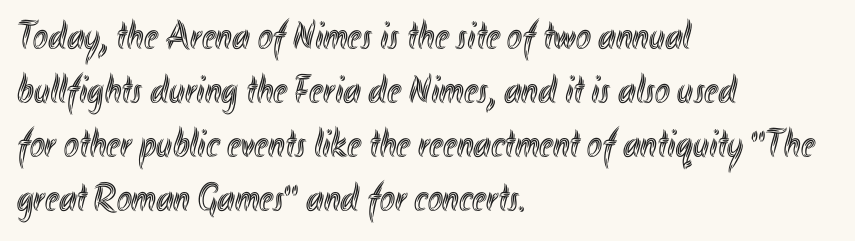
This sample uses plain, unmodified letter spacing. Check under the words: just untouched page. Think of a printed novel: that variable character pitch is what you see here. Horizontal alignment here is leftward, the default for most running prose. Each new line begins a customary step beneath the previous one.
